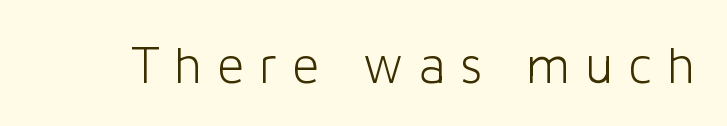
The rendering uses natural spacing where letterforms have individual widths. No italicization has been applied; the sample stays upright. Does extra space separate the letters? Yes, quite a lot of it. Is this a sans? Yes — the strokes have no serifs. The space beneath each line is pristine and unruled. The characters are drawn with everyday or finer stroke widths.
